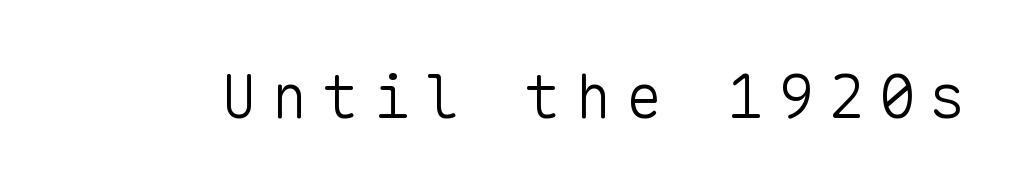
A typesetter would call this monospace, since all characters share one set width. There is plenty of visible air inserted between adjacent glyphs. You can tell from the bare stems that sans-serif type was used. Underline: absent. Stems and bowls with no extra thickness — not bold.
